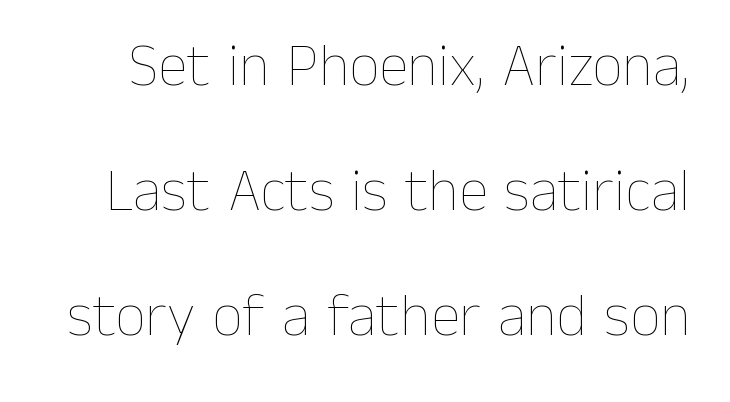
This sample has the flowing, uneven cadence of proportional lettering. Every character sits straight up, as roman type does. Any mark beneath the type? The region is blank. Is the stroke heavy? The answer is a plain regular-or-lighter.
